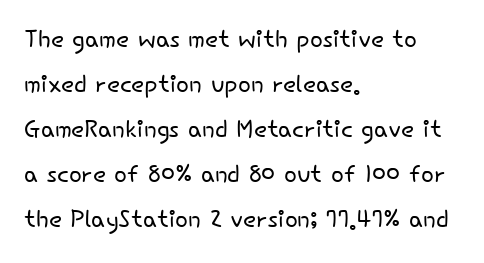
Q: Is the text bold? A: No.
Q: Is the text italic (slanted)? A: No, it is upright.
Q: Is the typeface a serif or a sans-serif typeface? A: Sans-serif.
Q: Is the text underlined? A: No.
Q: How is the paragraph aligned? A: Left-aligned.
Q: Is the spacing between letters normal or unusually wide? A: Normal.
Q: Is the spacing between lines tight, normal or loose? A: Normal.
Q: Width (condensed, normal, or wide)? A: Normal.
Q: Stroke contrast? A: Low.
Q: x-height? A: Small.
Q: Monospaced? A: No.
